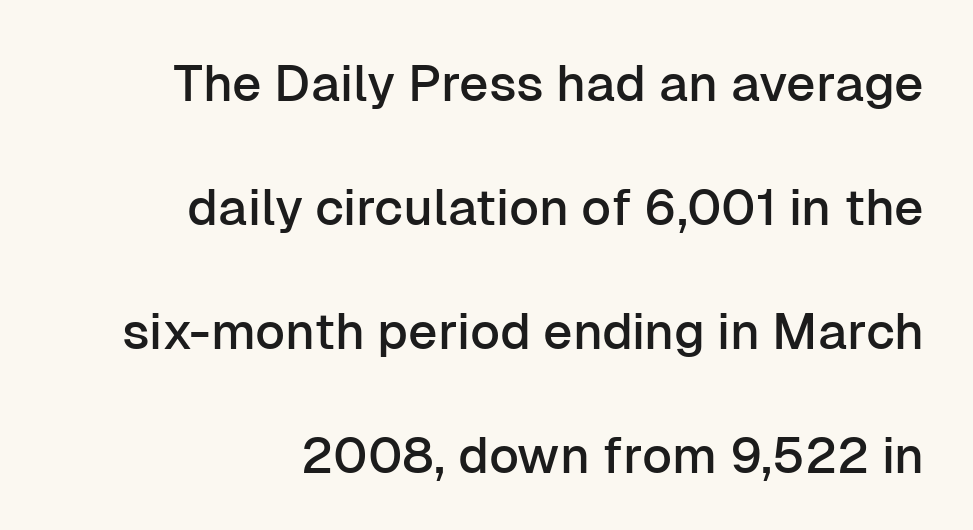
{"serif": "no", "italic": "no", "width": "normal", "stroke_contrast": "low", "x_height": "medium", "monospaced": "no", "underline": "no", "align": "right", "line_spacing": "loose", "line_spacing_ratio": 2.43, "letter_spacing": "normal", "letter_spacing_em": 0.0, "glyph_px": 51}
